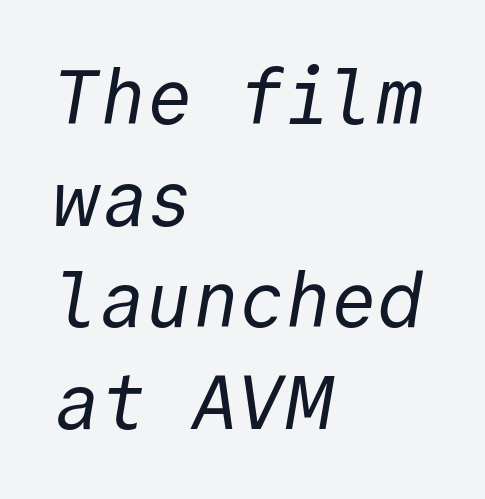
Q: Is the text bold? A: No.
Q: Is the typeface a serif or a sans-serif typeface? A: Sans-serif.
Q: Is the text underlined? A: No.
Q: How is the paragraph aligned? A: Left-aligned.
Q: Is the spacing between letters normal or unusually wide? A: Normal.
Q: Is the spacing between lines tight, normal or loose? A: Normal.
Q: Width (condensed, normal, or wide)? A: Normal.
Q: x-height? A: Medium.
Q: Monospaced? A: Yes.
